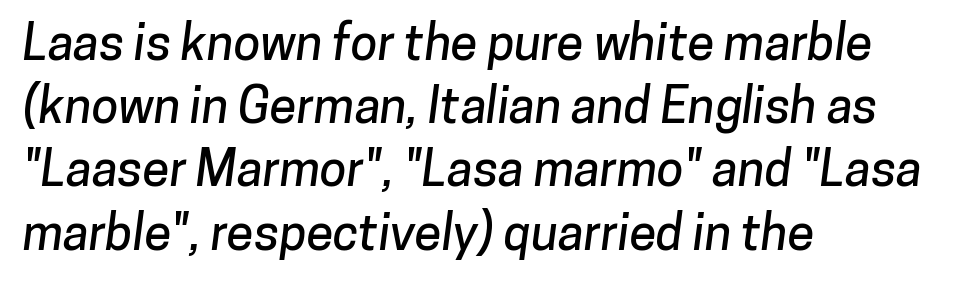
Q: Is the typeface a serif or a sans-serif typeface? A: Sans-serif.
Q: Is the text underlined? A: No.
Q: How is the paragraph aligned? A: Left-aligned.
Q: Is the spacing between letters normal or unusually wide? A: Normal.
Q: Is the spacing between lines tight, normal or loose? A: Normal.
Q: Width (condensed, normal, or wide)? A: Normal.
Q: Stroke contrast? A: Low.
Q: x-height? A: Medium.
Q: Monospaced? A: No.
